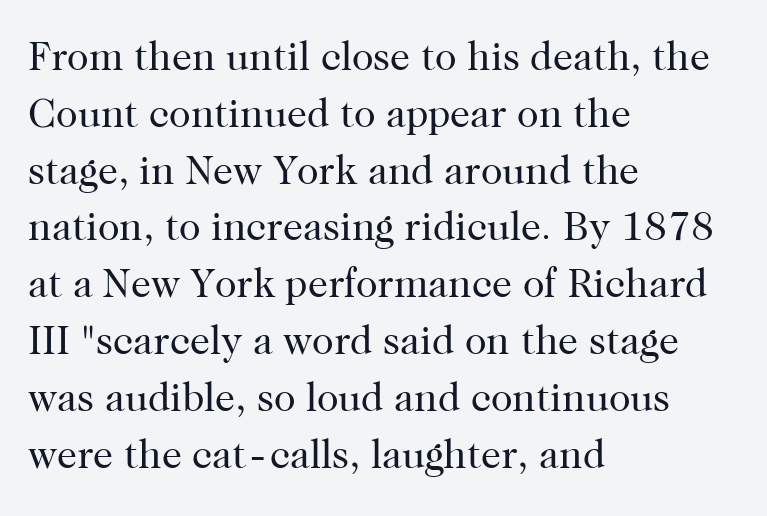
Q: Is the text bold? A: No.
Q: Is the text italic (slanted)? A: No, it is upright.
Q: Is the typeface a serif or a sans-serif typeface? A: Serif.
Q: Is the text underlined? A: No.
Q: How is the paragraph aligned? A: Left-aligned.
Q: Is the spacing between letters normal or unusually wide? A: Normal.
Q: Is the spacing between lines tight, normal or loose? A: Normal.
Q: Width (condensed, normal, or wide)? A: Normal.
Q: Stroke contrast? A: High.
Q: x-height? A: Medium.
Q: Monospaced? A: No.
